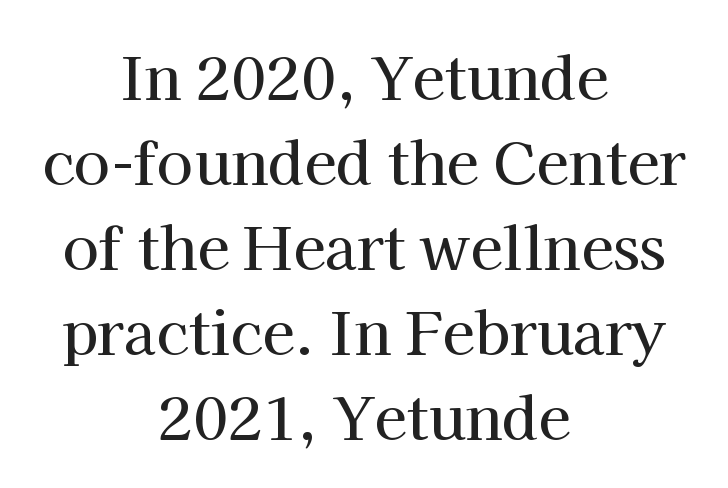
Q: Is the text italic (slanted)? A: No, it is upright.
Q: Is the typeface a serif or a sans-serif typeface? A: Serif.
Q: Is the text underlined? A: No.
Q: How is the paragraph aligned? A: Centered.
Q: Is the spacing between letters normal or unusually wide? A: Normal.
Q: Is the spacing between lines tight, normal or loose? A: Normal.
Q: Width (condensed, normal, or wide)? A: Normal.
Q: Stroke contrast? A: High.
Q: x-height? A: Medium.
Q: Monospaced? A: No.
